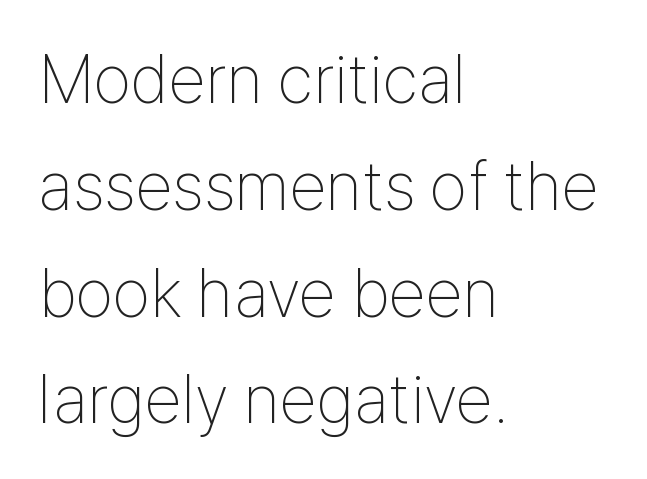
The strokes are not fattened; the text isn't bold. The text was rendered using a sans face with plain stroke endings. These lines are rendered in a variable-pitch font. The space beneath each line is pristine and unruled.
